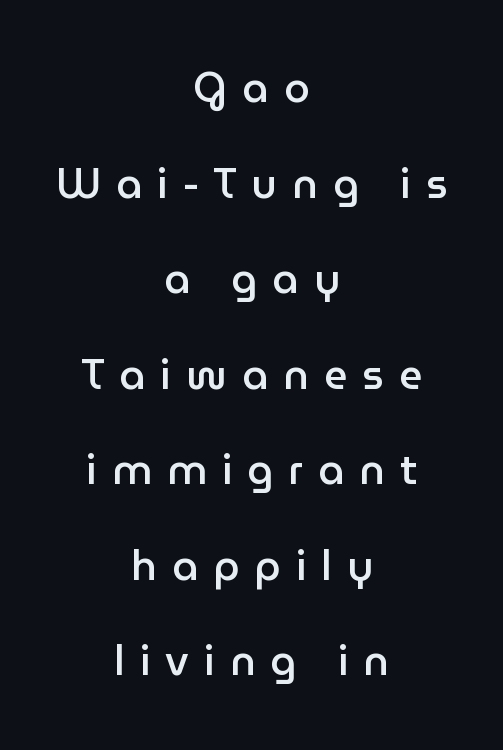
The whitespace from short lines is split evenly between both sides. A sans-serif font was chosen for this passage. This is moderately heavy type, rendered in semibold. Designer's note — italics off, roman on. The letters advance in unequal steps, a hallmark of proportional type. The space directly below the letters is spotless.
